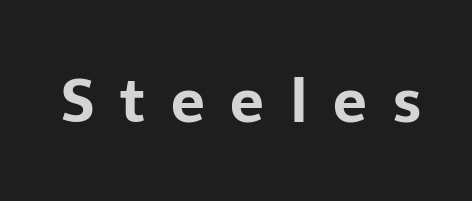
{"serif": "no", "italic": "no", "bold": "yes", "weight": "bold", "width": "normal", "stroke_contrast": "low", "x_height": "medium", "monospaced": "no", "underline": "no", "letter_spacing": "wide", "letter_spacing_em": 0.43, "glyph_px": 60}
